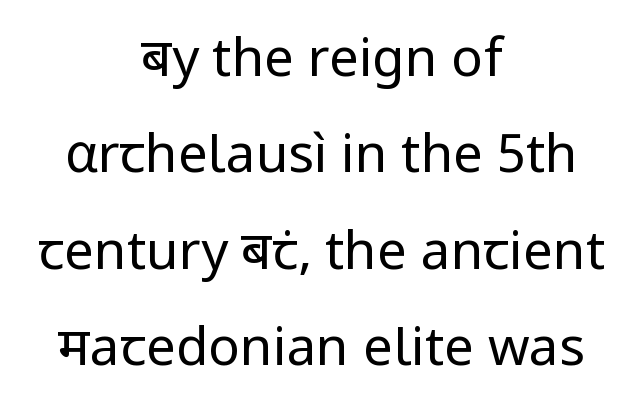
{"serif": "no", "italic": "no", "bold": "no", "weight": "regular", "width": "normal", "stroke_contrast": "low", "x_height": "medium", "monospaced": "no", "underline": "no", "align": "center", "line_spacing_ratio": 1.82, "letter_spacing": "normal", "letter_spacing_em": 0.0, "glyph_px": 53}
